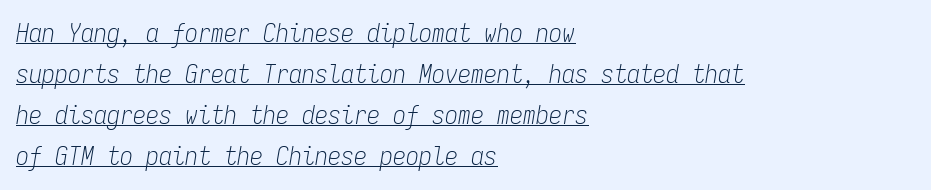
{"italic": "yes", "lean": "right", "slant_degrees": 9, "bold": "no", "underline": "yes", "align": "left", "line_spacing": "normal", "line_spacing_ratio": 1.58, "letter_spacing": "normal", "letter_spacing_em": 0.0, "glyph_px": 26}
